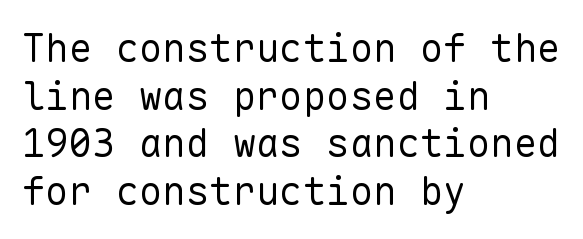
The image shows 39 px regular-weight sans-serif type, upright, monospaced; set left-aligned, line spacing 1.22x, normal letter spacing, not underlined; low stroke contrast and a medium x-height.
